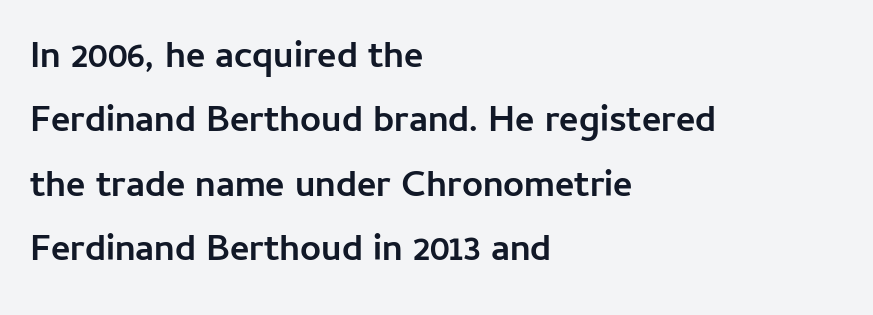
The image shows 37 px semibold sans-serif type, upright; set left-aligned, line spacing 1.74x, normal letter spacing, not underlined; low stroke contrast and a medium x-height.
